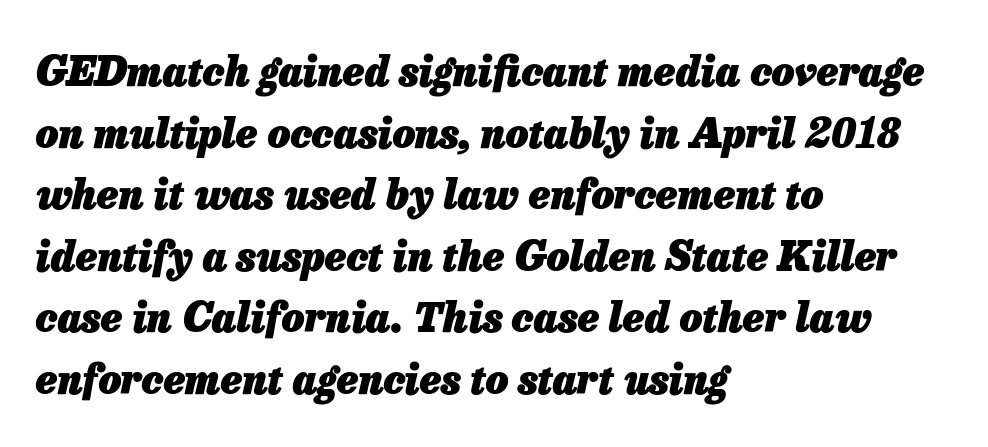
Is there much room between lines? A standard amount, neither cramped nor airy. This is oblique type, the kind used for emphasis or titles. On the weight axis this lands at bold, roughly 700. Spacing verdict: proportional, widths tailored to each character.
